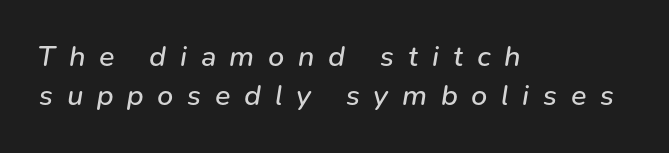
A typesetter would call this proportional, since set widths differ per character. Italic: yes, the glyphs are oblique. Lines of text with bare space underneath. The weight tops out at a normal text grade. The lines in this sample share a left origin and differ only in where they stop. Does the leading feel generous? No, just average.
